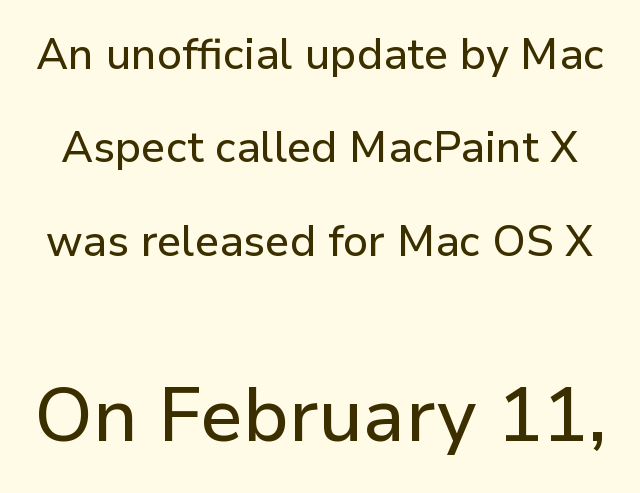
The image shows 75 px sans-serif type, upright; set loose line spacing (2.17x), normal letter spacing, not underlined; the second (bottom) block is 1.74x larger; low stroke contrast and a medium x-height.
